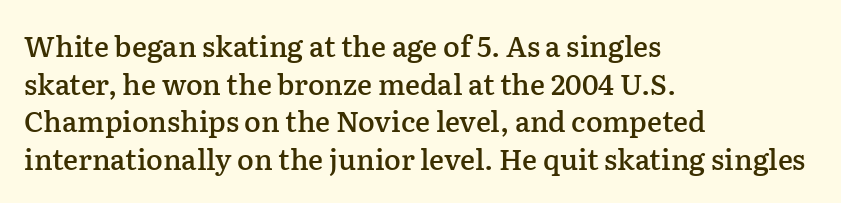
Q: Is the text bold? A: Semi-bold.
Q: Is the text italic (slanted)? A: No, it is upright.
Q: Is the typeface a serif or a sans-serif typeface? A: Serif.
Q: Is the text underlined? A: No.
Q: How is the paragraph aligned? A: Left-aligned.
Q: Is the spacing between letters normal or unusually wide? A: Normal.
Q: Is the spacing between lines tight, normal or loose? A: Normal.
Q: Width (condensed, normal, or wide)? A: Normal.
Q: Stroke contrast? A: Low.
Q: x-height? A: Medium.
Q: Monospaced? A: No.
